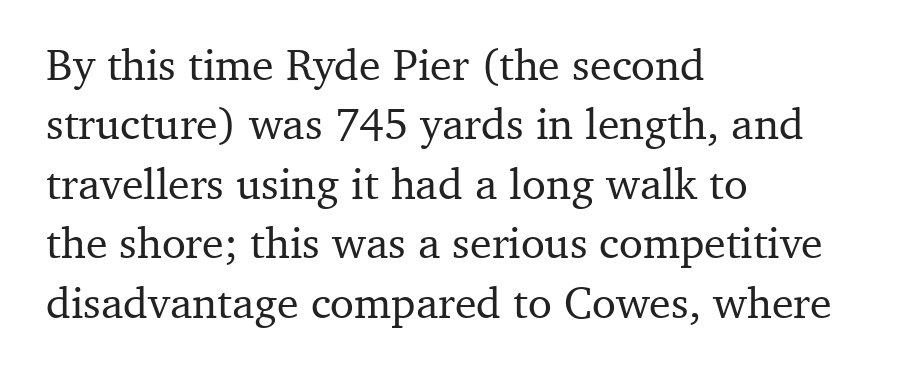
{"serif": "yes", "italic": "no", "width": "normal", "stroke_contrast": "medium", "x_height": "medium", "monospaced": "no", "underline": "no", "align": "left", "line_spacing": "normal", "line_spacing_ratio": 1.35, "letter_spacing": "normal", "letter_spacing_em": 0.0, "glyph_px": 44}
